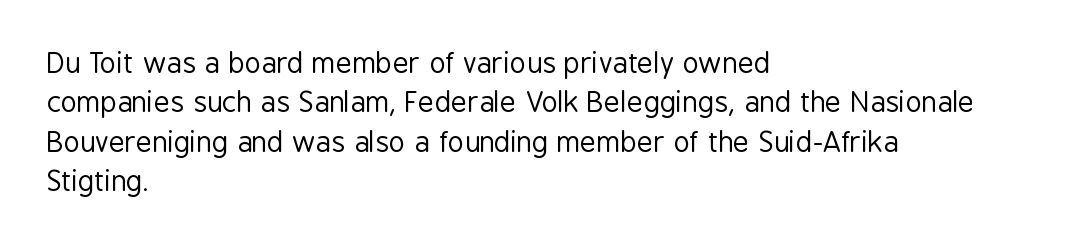
{"serif": "no", "italic": "no", "bold": "no", "weight": "regular", "width": "condensed", "stroke_contrast": "low", "x_height": "medium", "monospaced": "no", "underline": "no", "align": "left", "line_spacing": "normal", "line_spacing_ratio": 1.41, "letter_spacing": "normal", "letter_spacing_em": 0.0, "glyph_px": 28}
